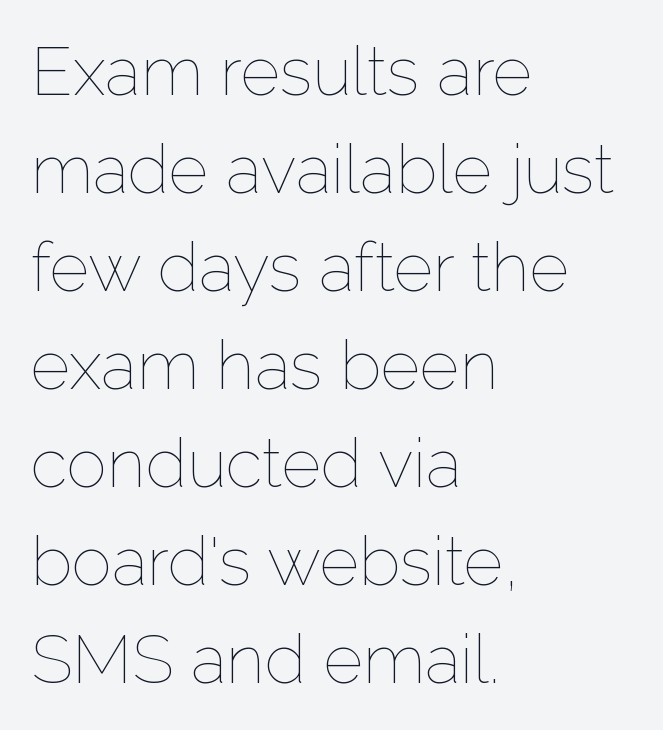
Q: Is the text bold? A: No.
Q: Is the text italic (slanted)? A: No, it is upright.
Q: Is the text underlined? A: No.
Q: How is the paragraph aligned? A: Left-aligned.
Q: Is the spacing between letters normal or unusually wide? A: Normal.
Q: Is the spacing between lines tight, normal or loose? A: Normal.
Q: Width (condensed, normal, or wide)? A: Normal.
Q: Stroke contrast? A: Low.
Q: x-height? A: Medium.
Q: Monospaced? A: No.
